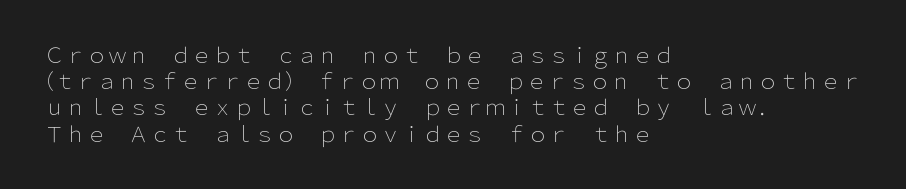
Does extra space separate the letters? No, they use regular spacing. Layout note: lines flush left. The area under the type is left untouched. This reads as an unemphasized weight, regular at the heaviest. This is roman type, the default non-slanted kind. Vertical spacing — default.
